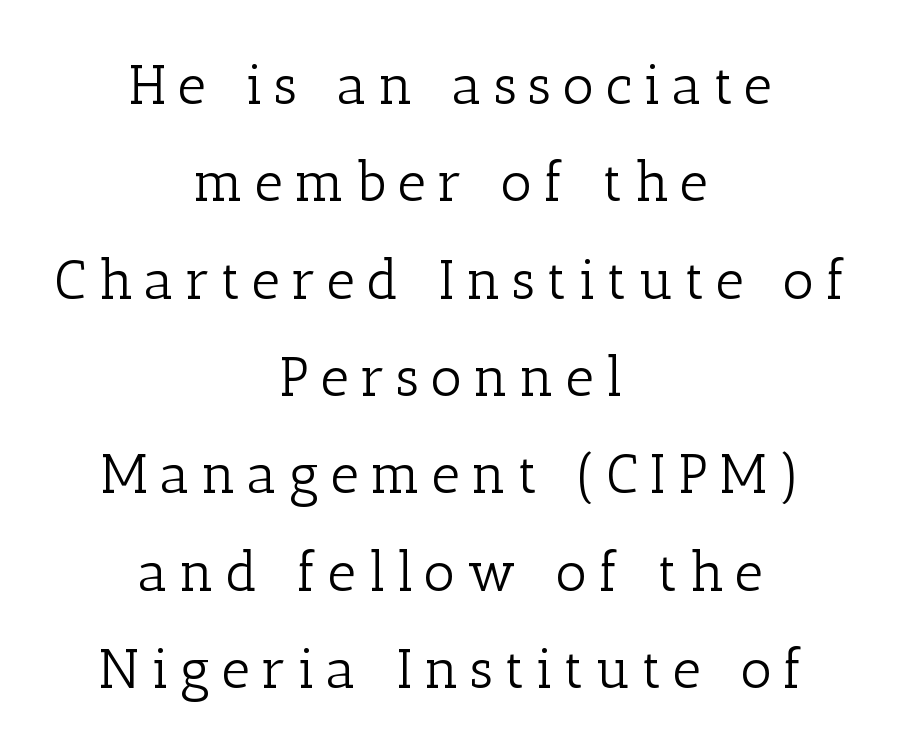
{"serif": "yes", "italic": "no", "bold": "no", "weight": "light", "width": "normal", "stroke_contrast": "low", "x_height": "medium", "monospaced": "no", "underline": "no", "align": "center", "line_spacing_ratio": 1.77, "letter_spacing": "wide", "letter_spacing_em": 0.21, "glyph_px": 55}
